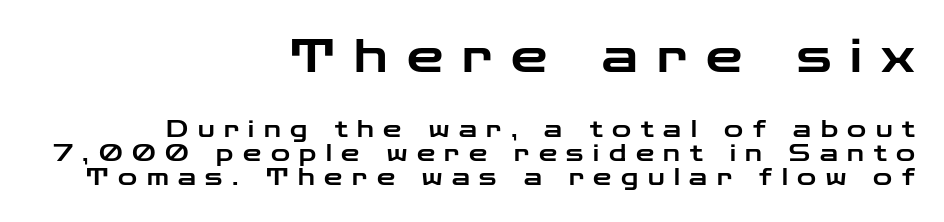
A roman cut, with each character standing at attention. The rendering uses natural spacing where letterforms have individual widths. The area under the type is left untouched. The line-height multiplier appears low, near solid setting. You get the large type first, then a drop to smaller type.
